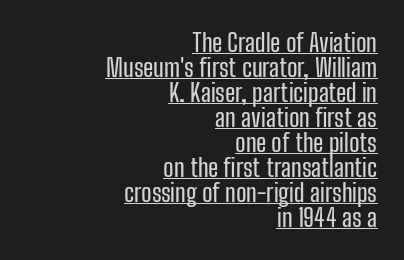
The image shows 25 px text type, upright; set right-aligned, tight line spacing (1.0x), normal letter spacing, underlined.
